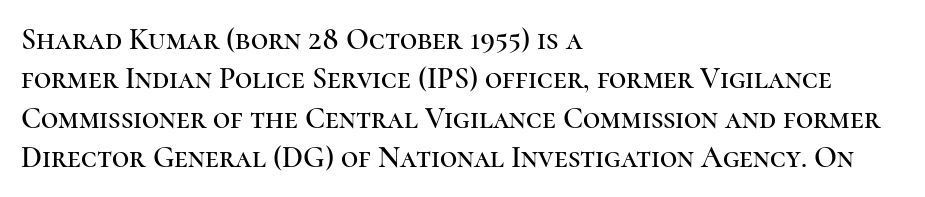
{"serif": "yes", "italic": "no", "width": "normal", "stroke_contrast": "high", "x_height": "medium", "monospaced": "no", "underline": "no", "align": "left", "line_spacing": "normal", "line_spacing_ratio": 1.31, "letter_spacing": "normal", "letter_spacing_em": 0.0, "glyph_px": 30}
